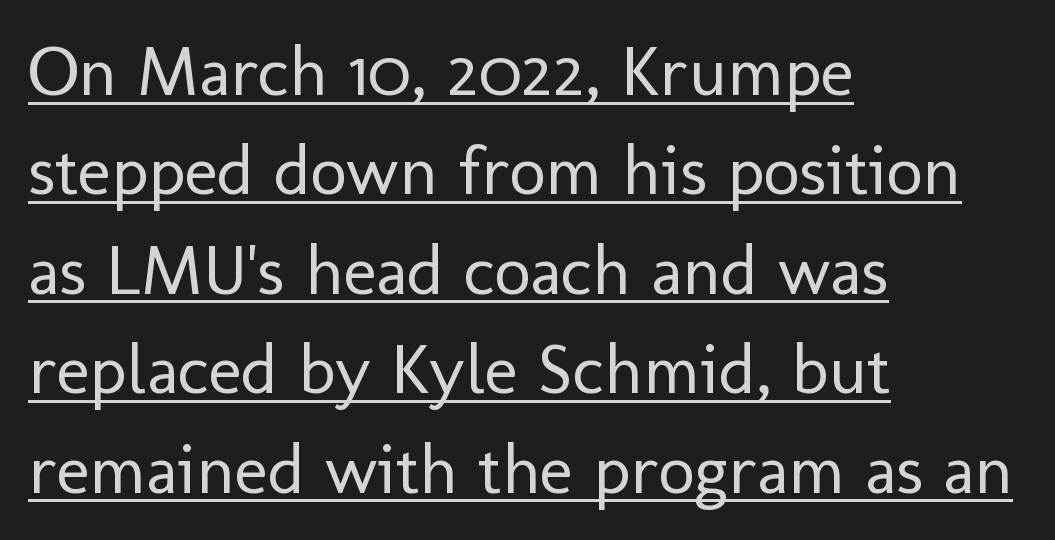
Q: Is the text bold? A: No.
Q: Is the text italic (slanted)? A: No, it is upright.
Q: Is the typeface a serif or a sans-serif typeface? A: Sans-serif.
Q: Is the text underlined? A: Yes.
Q: How is the paragraph aligned? A: Left-aligned.
Q: Is the spacing between letters normal or unusually wide? A: Normal.
Q: Is the spacing between lines tight, normal or loose? A: Normal.
Q: Width (condensed, normal, or wide)? A: Normal.
Q: Stroke contrast? A: Low.
Q: x-height? A: Medium.
Q: Monospaced? A: No.
